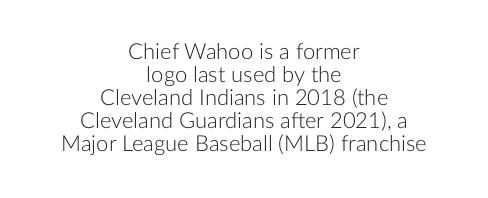
{"italic": "no", "bold": "no", "underline": "no", "align": "center", "line_spacing": "tight", "line_spacing_ratio": 1.05, "letter_spacing": "normal", "letter_spacing_em": 0.0, "glyph_px": 22}
